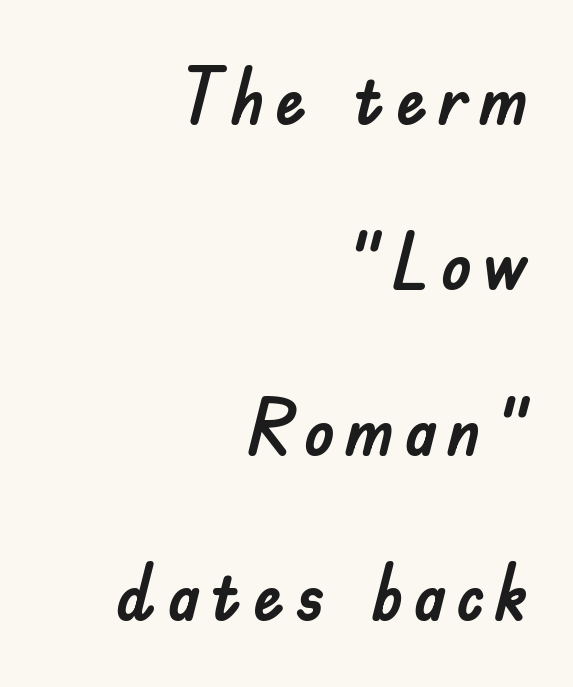
Q: Is the text italic (slanted)? A: Yes.
Q: Is the typeface a serif or a sans-serif typeface? A: Sans-serif.
Q: Is the text underlined? A: No.
Q: How is the paragraph aligned? A: Right-aligned.
Q: Is the spacing between lines tight, normal or loose? A: Loose.
Q: Width (condensed, normal, or wide)? A: Normal.
Q: Stroke contrast? A: Low.
Q: x-height? A: Small.
Q: Monospaced? A: No.
